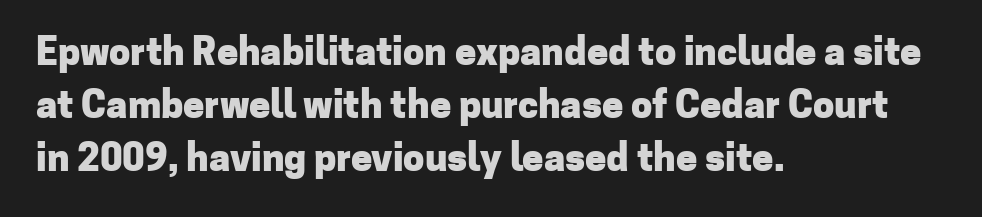
{"serif": "no", "italic": "no", "bold": "yes", "weight": "heavy", "width": "normal", "stroke_contrast": "low", "x_height": "medium", "monospaced": "no", "underline": "no", "align": "left", "line_spacing": "normal", "line_spacing_ratio": 1.39, "letter_spacing": "normal", "letter_spacing_em": 0.0, "glyph_px": 38}
